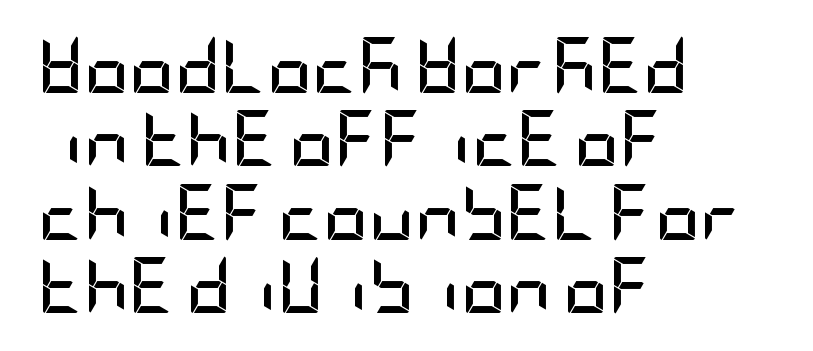
{"serif": "no", "italic": "no", "bold": "yes", "weight": "semibold", "width": "condensed", "stroke_contrast": "low", "x_height": "large", "underline": "no", "align": "left", "line_spacing": "normal", "line_spacing_ratio": 1.31, "letter_spacing": "normal", "letter_spacing_em": 0.0, "glyph_px": 56}
